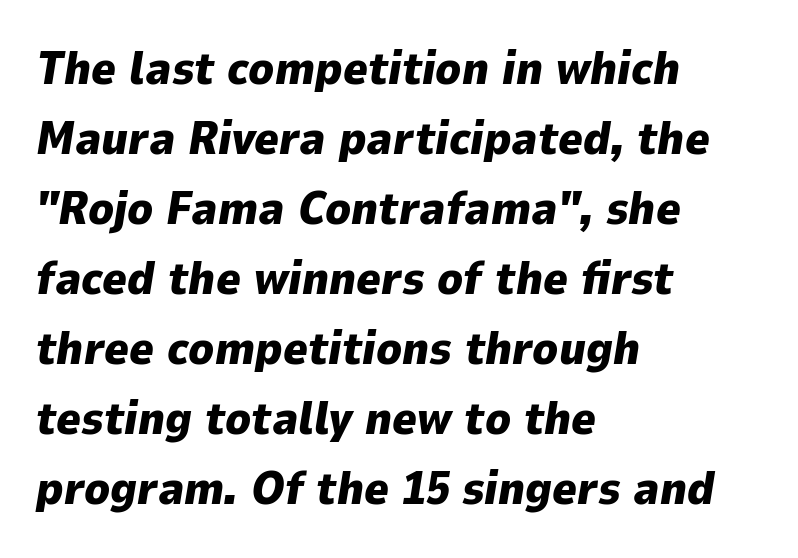
{"italic": "yes", "lean": "right", "slant_degrees": 9, "bold": "yes", "weight": "heavy", "width": "normal", "stroke_contrast": "low", "x_height": "medium", "monospaced": "no", "underline": "no", "align": "left", "line_spacing": "normal", "line_spacing_ratio": 1.49, "letter_spacing": "normal", "letter_spacing_em": 0.0, "glyph_px": 47}
